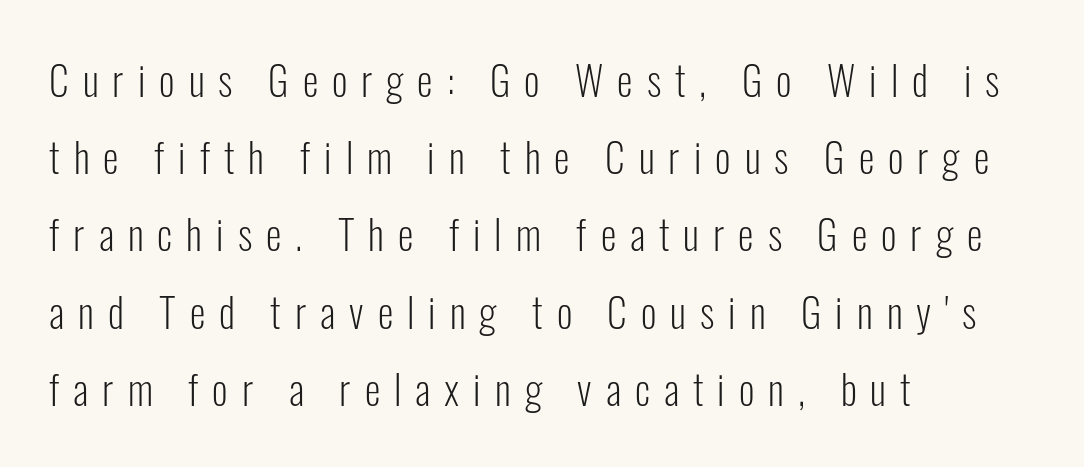
The passage is arranged the way most books set body copy — flush left. Does the leading feel generous? Absolutely, it's lavish. The foot of each line stays bare and open. Stroke terminals: plain, sans-serif. Display-style spreading of the glyphs; the letterfit is very open. These lines are rendered in a variable-pitch font.
